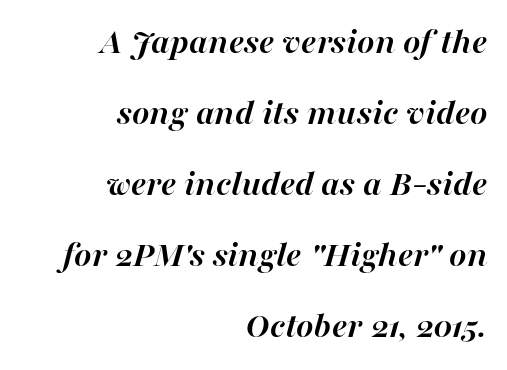
{"italic": "yes", "lean": "right", "slant_degrees": 16, "bold": "yes", "weight": "semibold", "width": "normal", "stroke_contrast": "high", "x_height": "medium", "monospaced": "no", "underline": "no", "align": "right", "line_spacing": "loose", "line_spacing_ratio": 1.92, "letter_spacing": "normal", "letter_spacing_em": 0.0, "glyph_px": 37}
